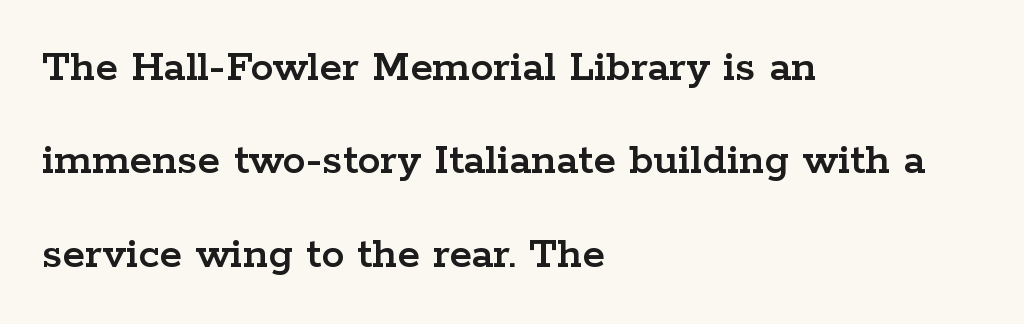
Q: Is the text italic (slanted)? A: No, it is upright.
Q: Is the typeface a serif or a sans-serif typeface? A: Serif.
Q: Is the text underlined? A: No.
Q: How is the paragraph aligned? A: Left-aligned.
Q: Is the spacing between letters normal or unusually wide? A: Normal.
Q: Is the spacing between lines tight, normal or loose? A: Loose.
Q: Width (condensed, normal, or wide)? A: Wide.
Q: Stroke contrast? A: Low.
Q: x-height? A: Medium.
Q: Monospaced? A: No.
